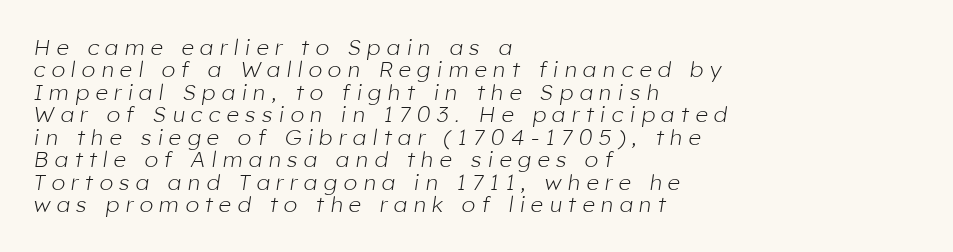
The strip under each line holds only bare page. Tracking value appears strongly positive — letters spread wide. A student would call this left alignment; a typographer would say flush left, rag right. Stroke mass is kept to a normal reading level or below. Tall strokes in this sample are angled rather than plumb.
